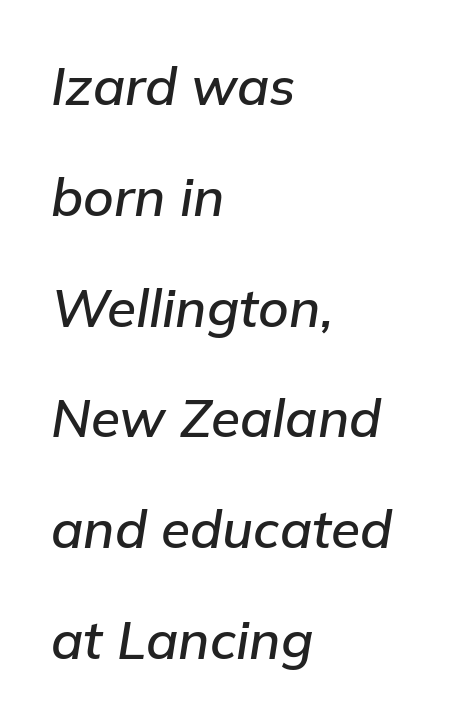
{"italic": "yes", "lean": "right", "slant_degrees": 9, "width": "normal", "stroke_contrast": "low", "x_height": "medium", "monospaced": "no", "underline": "no", "align": "left", "line_spacing": "loose", "line_spacing_ratio": 2.09, "letter_spacing": "normal", "letter_spacing_em": 0.0, "glyph_px": 53}
